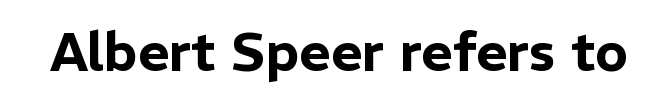
{"serif": "no", "italic": "no", "width": "normal", "stroke_contrast": "low", "x_height": "medium", "monospaced": "no", "underline": "no", "letter_spacing": "normal", "letter_spacing_em": 0.0, "glyph_px": 54}
